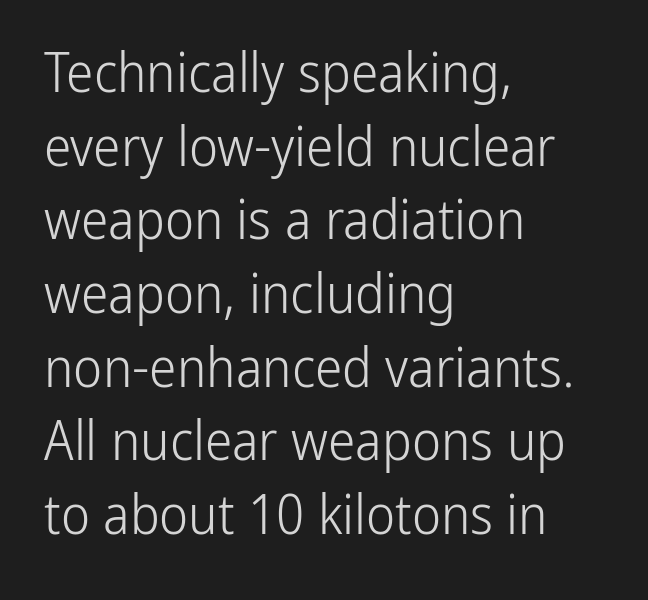
{"serif": "no", "italic": "no", "bold": "no", "weight": "light", "width": "condensed", "stroke_contrast": "low", "x_height": "medium", "monospaced": "no", "underline": "no", "align": "left", "line_spacing": "normal", "line_spacing_ratio": 1.34, "letter_spacing": "normal", "letter_spacing_em": 0.0, "glyph_px": 55}
